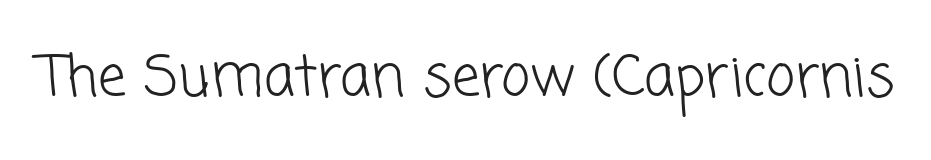
Caption: standard tracking, unaltered. Glance below the letters and you will spot only blank space. Vertical stems look standard width or narrower in stroke. A typesetter would call this proportional, since set widths differ per character. Are there feet on the stems? There aren't — it's a sans.
